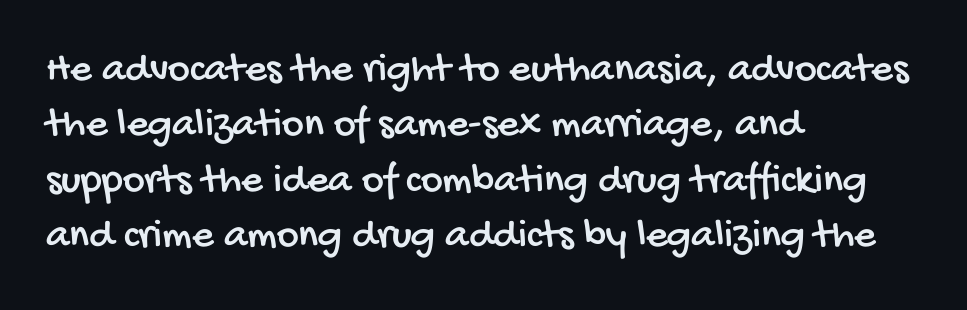
{"serif": "no", "width": "condensed", "stroke_contrast": "low", "x_height": "large", "monospaced": "no", "underline": "no", "align": "left", "line_spacing": "normal", "line_spacing_ratio": 1.32, "letter_spacing": "normal", "letter_spacing_em": 0.0, "glyph_px": 42}
